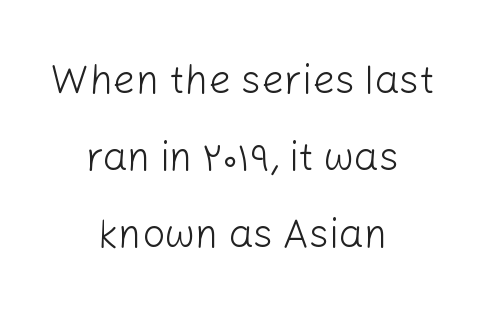
The image shows 40 px light sans-serif type, upright; set centered, loose line spacing (1.92x), normal letter spacing, not underlined; low stroke contrast and a medium x-height.
